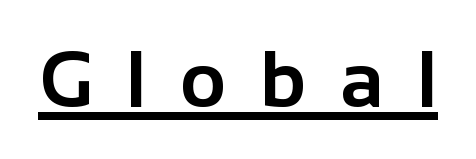
Q: Is the text bold? A: Yes.
Q: Is the text italic (slanted)? A: No, it is upright.
Q: Is the typeface a serif or a sans-serif typeface? A: Sans-serif.
Q: Is the text underlined? A: Yes.
Q: Is the spacing between letters normal or unusually wide? A: Unusually wide.
Q: Width (condensed, normal, or wide)? A: Normal.
Q: Stroke contrast? A: Low.
Q: x-height? A: Medium.
Q: Monospaced? A: No.
